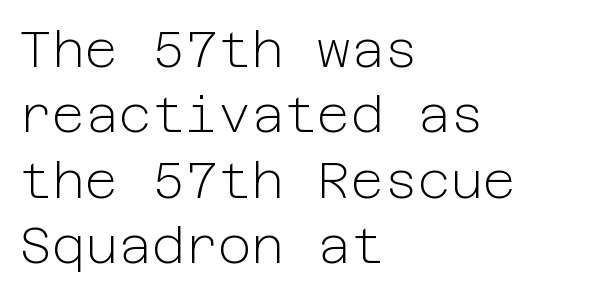
It's the straight-up-and-down kind of type. Leading matches the norm, producing a regular column. In terms of letterspacing, this is plain default setting. The typeface has the unassuming heft of standard copy or less. The gap between lines stays unmarked. Does the type have serifs? No, each stem ends abruptly.
